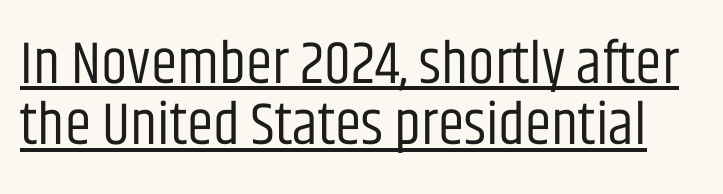
{"serif": "no", "italic": "no", "bold": "no", "weight": "regular", "width": "condensed", "stroke_contrast": "low", "x_height": "large", "monospaced": "no", "underline": "yes", "line_spacing": "tight", "line_spacing_ratio": 1.02, "letter_spacing": "normal", "letter_spacing_em": 0.0, "glyph_px": 60}
